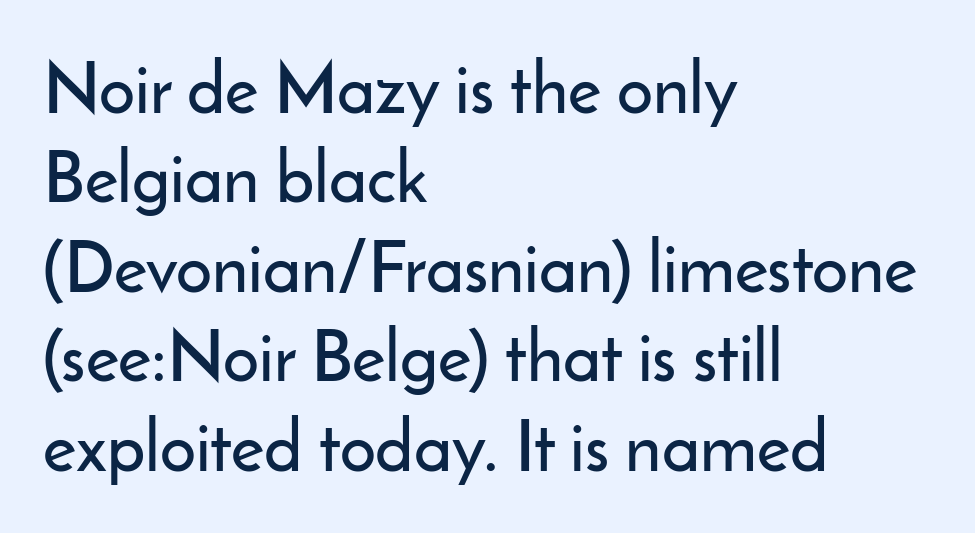
Q: Is the text italic (slanted)? A: No, it is upright.
Q: Is the typeface a serif or a sans-serif typeface? A: Sans-serif.
Q: Is the text underlined? A: No.
Q: How is the paragraph aligned? A: Left-aligned.
Q: Is the spacing between letters normal or unusually wide? A: Normal.
Q: Is the spacing between lines tight, normal or loose? A: Normal.
Q: Width (condensed, normal, or wide)? A: Normal.
Q: Stroke contrast? A: Low.
Q: x-height? A: Small.
Q: Monospaced? A: No.
